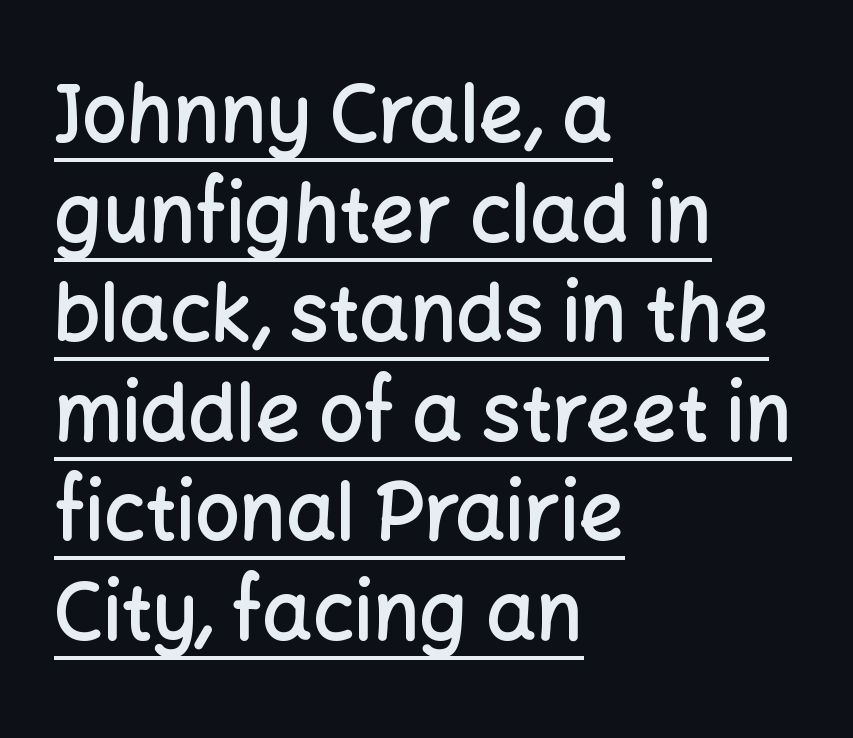
The image shows 79 px semibold sans-serif type, upright; set left-aligned, normal line spacing (1.26x), normal letter spacing, underlined; low stroke contrast and a medium x-height.
